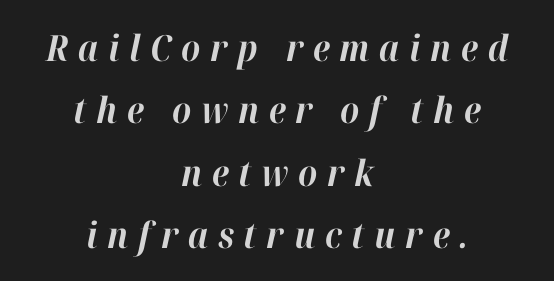
Think of a printed novel: that variable character pitch is what you see here. The setting favours the middle, as headings and verse often do. This sample uses an oblique cut, with every glyph tilted off the vertical. The letters are bold, with thick, heavy strokes.
